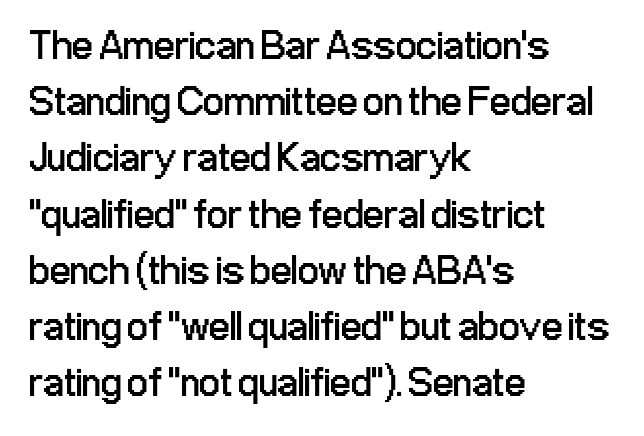
The image shows 41 px regular-weight, condensed sans-serif type, upright; set left-aligned, normal line spacing (1.37x), normal letter spacing, not underlined; low stroke contrast and a medium x-height.
